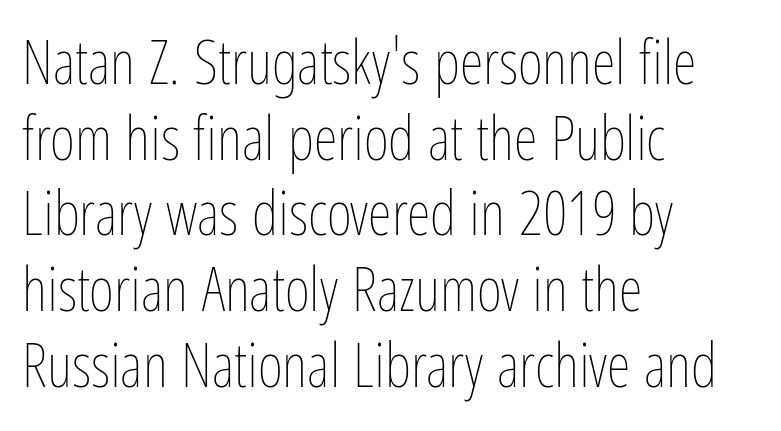
{"italic": "no", "bold": "no", "weight": "thin", "width": "condensed", "stroke_contrast": "low", "x_height": "medium", "monospaced": "no", "underline": "no", "align": "left", "line_spacing_ratio": 1.24, "letter_spacing": "normal", "letter_spacing_em": 0.0, "glyph_px": 61}
